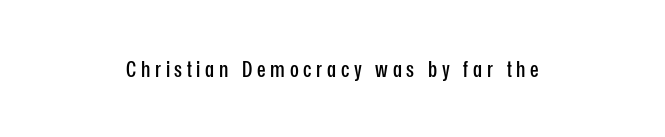
Q: Is the text italic (slanted)? A: No, it is upright.
Q: Is the text underlined? A: No.
Q: How is the paragraph aligned? A: Centered.
Q: Is the spacing between letters normal or unusually wide? A: Unusually wide.
